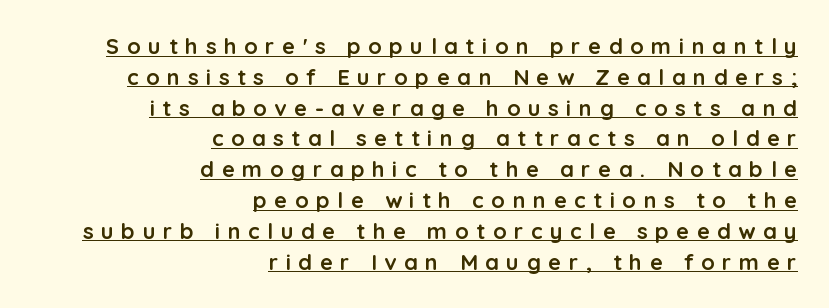
Horizontally, the lines are justified to the trailing edge only. This sample carries an underscore along the baseline area. The gaps between neighbouring characters are conspicuously large. One glance says typical: line gaps are just what's usual. Posture: upright roman. Set as a true bold cut, around the 700 mark.
